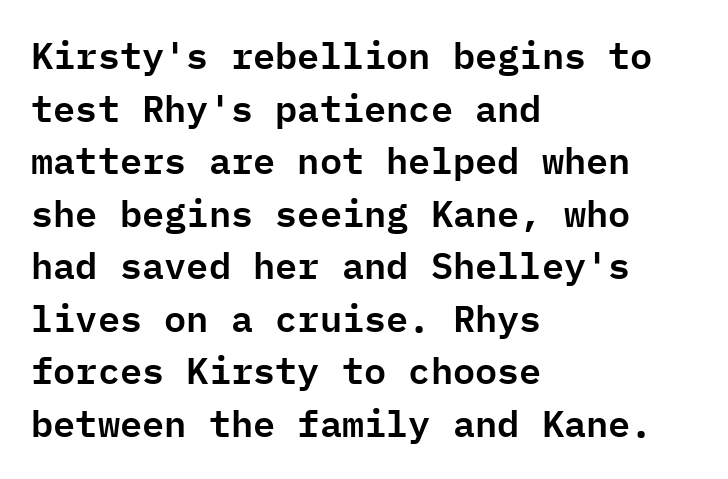
A typesetter would call this leading conventional body-copy spacing. Rendered with straight, roman letterforms. You could count columns in this text — the font is strictly monospaced. The words here are not underlined. Look at the bottom of the vertical strokes: they stop flat, with no serifs.
